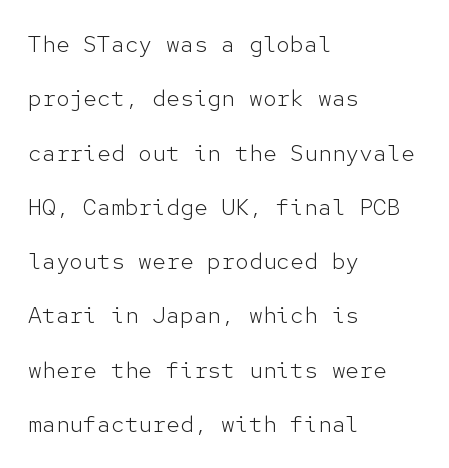
Nobody touched the tracking dial on this one. Clear beneath every line of the passage. On a weight scale, this lands at 450 or below. Interline gaps are noticeably wide in this sample. The lettering holds an erect, upright posture throughout. Horizontally, the lines are justified to the leading edge only.
